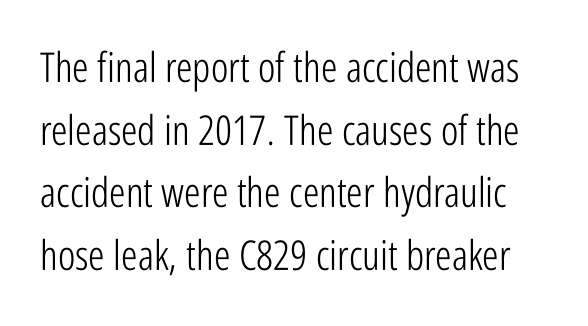
Each stroke keeps to a modest, everyday thickness or less. The horizontal fit of the characters is conventional and even. This sample has the flowing, uneven cadence of proportional lettering. Honestly, the row spacing looks completely unremarkable. Nope, no serifs anywhere on these letters. The area under the type is left untouched.
